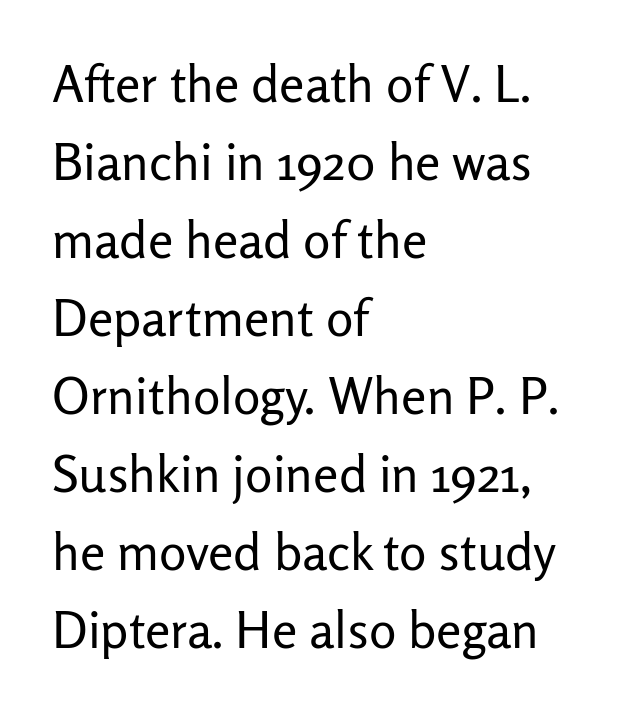
The image shows 51 px regular-weight sans-serif type, upright; set left-aligned, normal line spacing (1.53x), normal letter spacing, not underlined; low stroke contrast and a medium x-height.
